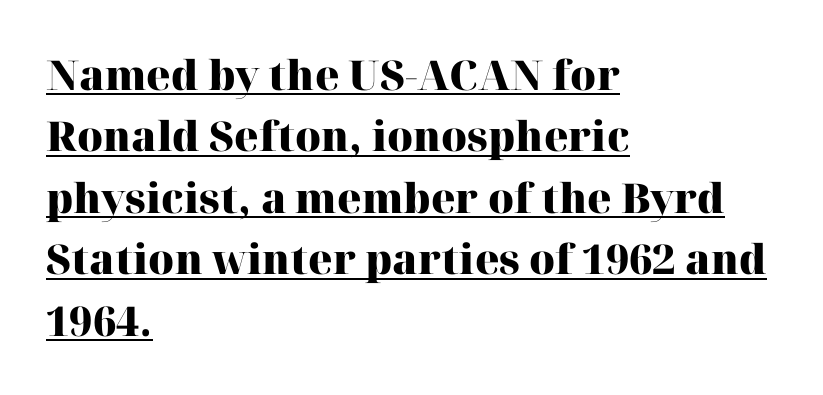
Q: Is the text bold? A: Yes.
Q: Is the text italic (slanted)? A: No, it is upright.
Q: Is the typeface a serif or a sans-serif typeface? A: Serif.
Q: Is the text underlined? A: Yes.
Q: How is the paragraph aligned? A: Left-aligned.
Q: Is the spacing between letters normal or unusually wide? A: Normal.
Q: Is the spacing between lines tight, normal or loose? A: Normal.
Q: Width (condensed, normal, or wide)? A: Normal.
Q: Stroke contrast? A: High.
Q: x-height? A: Medium.
Q: Monospaced? A: No.
